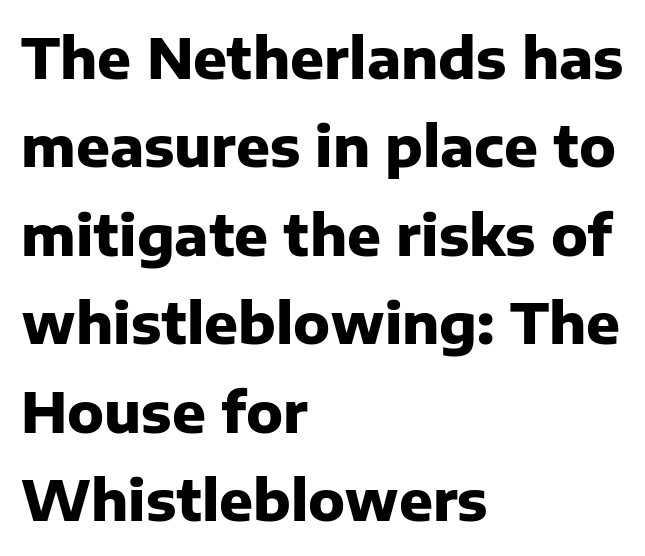
The rendering keeps characters at their native spacing. The specimen reads as upright at a glance. Regular leading. The ragged edge is on the right, which tells us the setting is flush left. Compared with an ordinary text face, these strokes are far heavier — a full bold.
